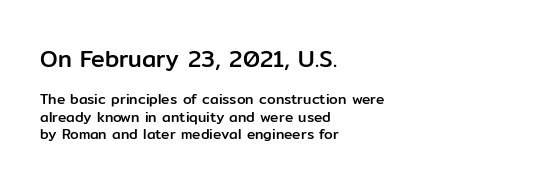
{"italic": "no", "underline": "no", "align": "left", "line_spacing": "normal", "line_spacing_ratio": 1.25, "letter_spacing": "normal", "letter_spacing_em": 0.0, "larger_block": "first", "size_ratio": 1.64, "glyph_px": 23}
